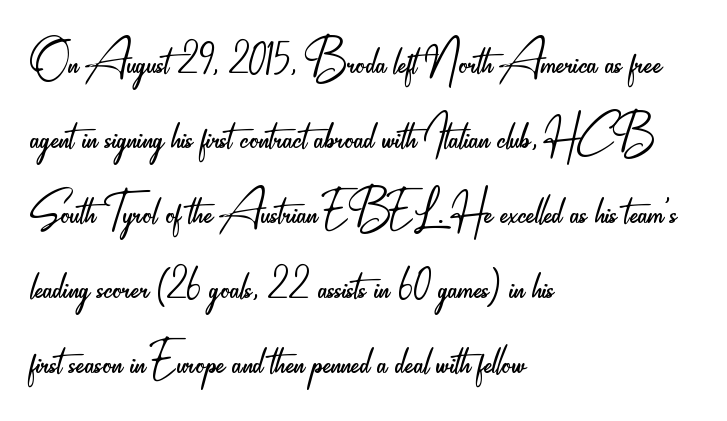
{"serif": "no", "bold": "no", "weight": "light", "width": "condensed", "stroke_contrast": "low", "x_height": "small", "monospaced": "no", "underline": "no", "align": "left", "line_spacing": "normal", "line_spacing_ratio": 1.25, "letter_spacing": "normal", "letter_spacing_em": 0.0, "glyph_px": 60}
